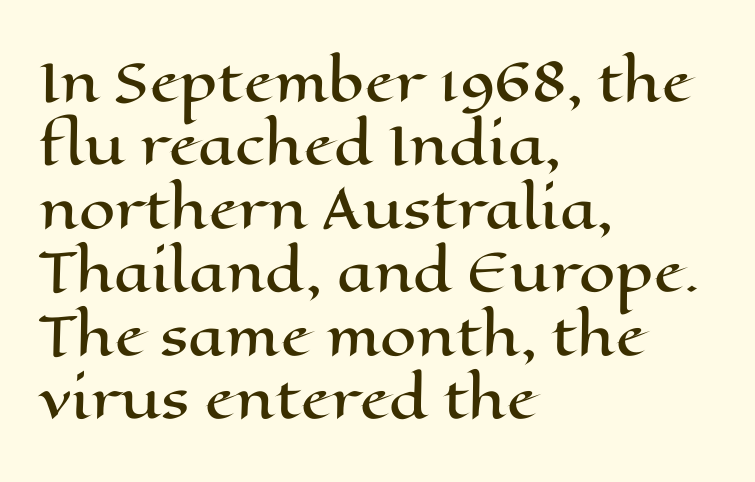
The strip under each line holds only bare page. In CSS terms this would be text-align: left. You could call the tracking neutral — neither tight nor loose. The letters advance in unequal steps, a hallmark of proportional type. Characters remain perfectly vertical along every line.
